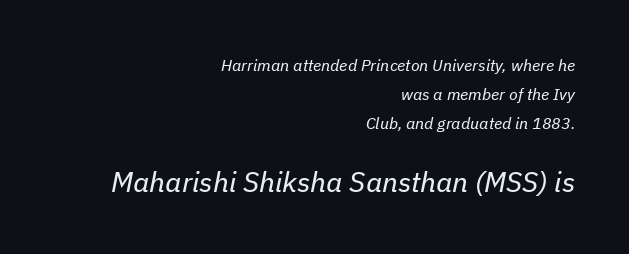
{"italic": "yes", "lean": "right", "slant_degrees": 11, "bold": "no", "weight": "regular", "width": "normal", "stroke_contrast": "low", "x_height": "medium", "monospaced": "no", "underline": "no", "align": "right", "line_spacing_ratio": 1.8, "letter_spacing": "normal", "letter_spacing_em": 0.0, "larger_block": "second", "size_ratio": 1.75, "glyph_px": 28}
